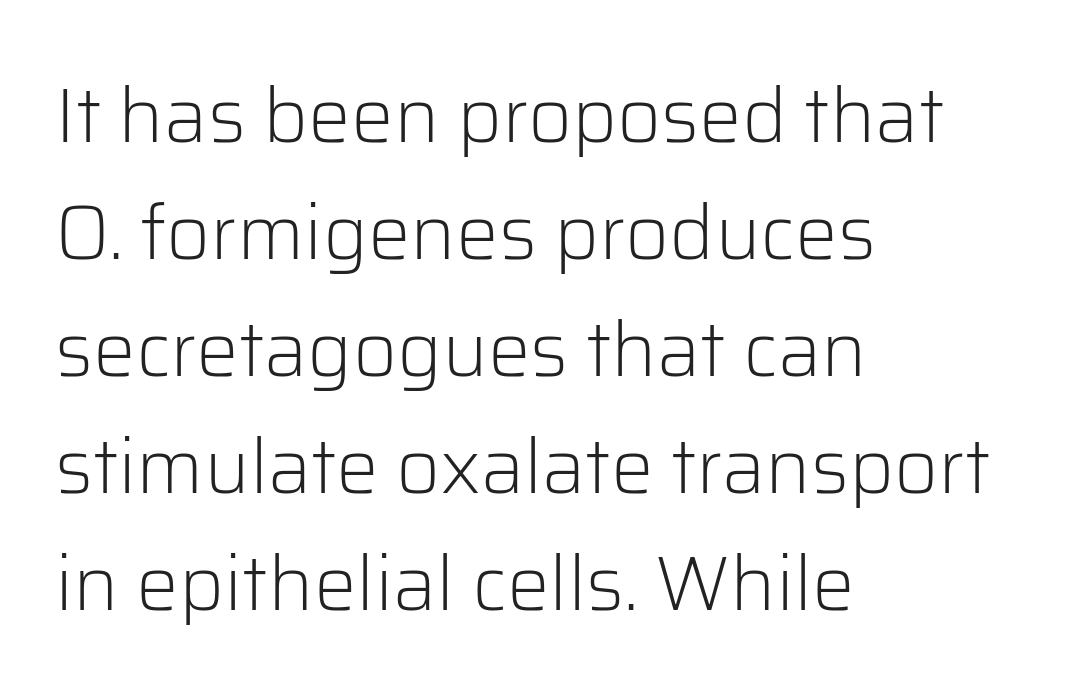
{"serif": "no", "italic": "no", "bold": "no", "weight": "light", "width": "normal", "stroke_contrast": "low", "x_height": "medium", "monospaced": "no", "underline": "no", "align": "left", "line_spacing": "normal", "line_spacing_ratio": 1.54, "letter_spacing": "normal", "letter_spacing_em": 0.0, "glyph_px": 76}
